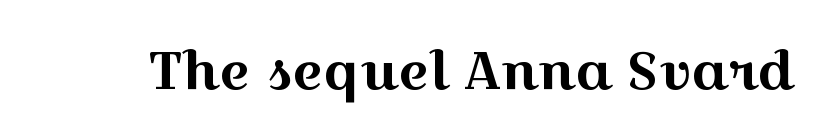
The image shows 53 px wide serif type, upright; set normal letter spacing, not underlined; a medium x-height.
